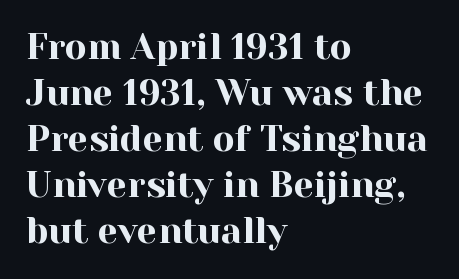
{"serif": "yes", "italic": "no", "width": "normal", "x_height": "medium", "monospaced": "no", "underline": "no", "align": "left", "line_spacing": "normal", "line_spacing_ratio": 1.28, "letter_spacing": "normal", "letter_spacing_em": 0.0, "glyph_px": 36}
